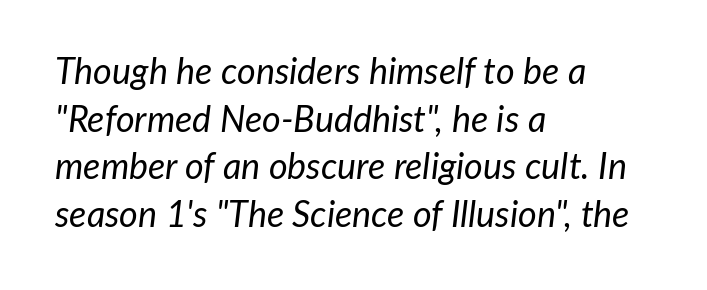
The ragged edge is on the right, which tells us the setting is flush left. The tracking reads as untouched default to a designer's eye. Proportional: the letters do not fall into vertical columns. The face used here has a pronounced slope to its letters. Line spacing here is normal. Quick note: underline off.
